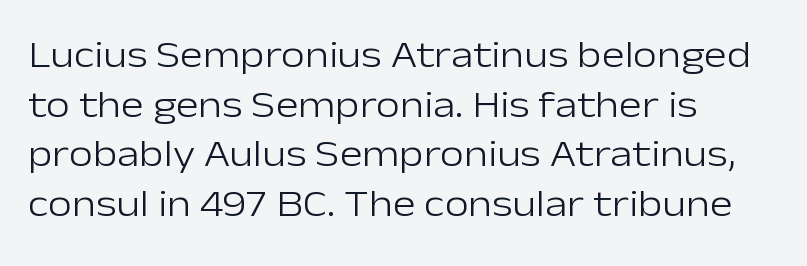
{"serif": "no", "italic": "no", "bold": "no", "weight": "light", "width": "normal", "stroke_contrast": "low", "x_height": "medium", "monospaced": "no", "underline": "no", "align": "left", "line_spacing": "normal", "line_spacing_ratio": 1.27, "letter_spacing": "normal", "letter_spacing_em": 0.0, "glyph_px": 39}
